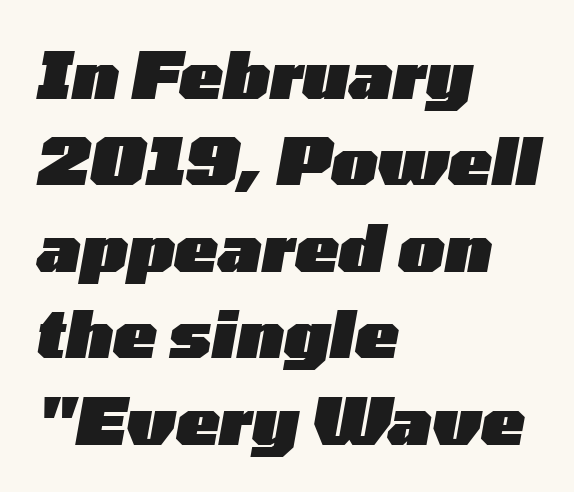
{"italic": "yes", "lean": "right", "slant_degrees": 10, "bold": "yes", "weight": "heavy", "width": "wide", "stroke_contrast": "low", "x_height": "medium", "monospaced": "no", "underline": "no", "align": "left", "line_spacing": "normal", "line_spacing_ratio": 1.33, "letter_spacing": "normal", "letter_spacing_em": 0.0, "glyph_px": 65}
